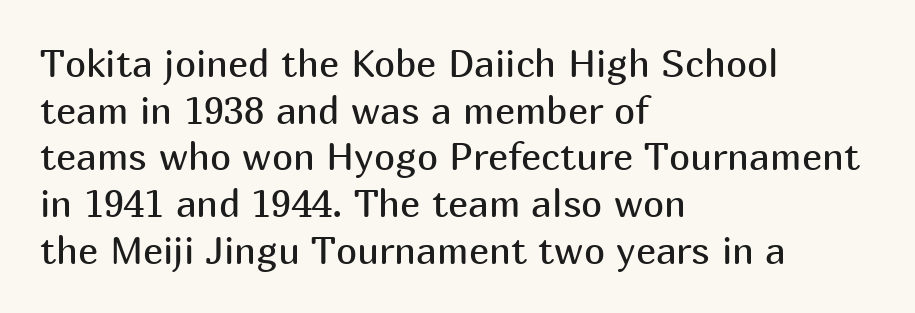
{"serif": "no", "italic": "no", "bold": "no", "weight": "regular", "width": "normal", "stroke_contrast": "medium", "x_height": "medium", "monospaced": "no", "underline": "no", "align": "left", "line_spacing_ratio": 1.23, "letter_spacing": "normal", "letter_spacing_em": 0.0, "glyph_px": 38}
